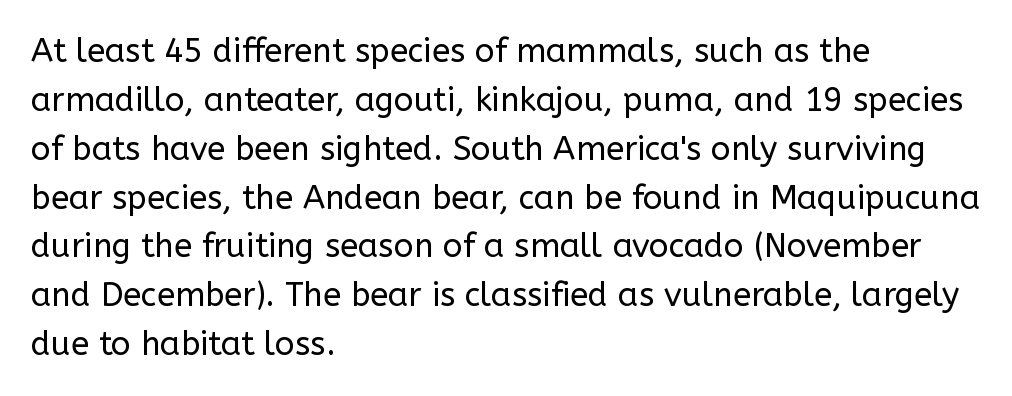
The image shows 33 px regular-weight sans-serif type, upright; set left-aligned, normal line spacing (1.48x), normal letter spacing, not underlined; low stroke contrast and a medium x-height.
